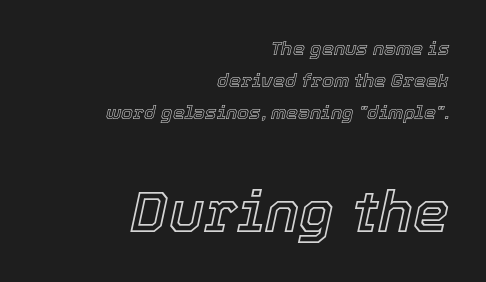
Q: Is the text italic (slanted)? A: Yes, it leans right by about 12 degrees.
Q: Is the text underlined? A: No.
Q: How is the paragraph aligned? A: Right-aligned.
Q: Is the spacing between letters normal or unusually wide? A: Normal.
Q: Is the spacing between lines tight, normal or loose? A: Normal.
Q: Which block of text is set in a larger size, the first (top) or the second (bottom)? A: The second (bottom) one.
Q: Width (condensed, normal, or wide)? A: Normal.
Q: x-height? A: Medium.
Q: Monospaced? A: No.
